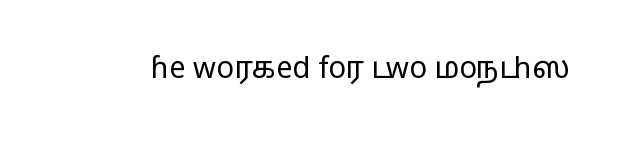
The image shows 29 px regular-weight, wide sans-serif type, upright; set normal letter spacing, not underlined; low stroke contrast and a medium x-height.
